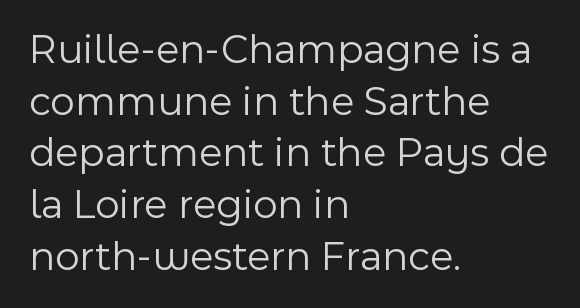
The image shows 42 px light sans-serif type, upright; set left-aligned, line spacing 1.23x, normal letter spacing, not underlined; a medium x-height.
